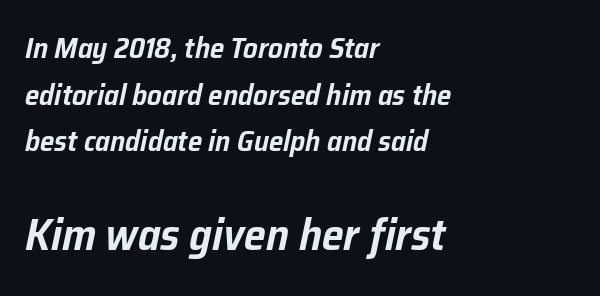
{"italic": "yes", "lean": "right", "slant_degrees": 12, "width": "normal", "stroke_contrast": "low", "x_height": "medium", "monospaced": "no", "underline": "no", "align": "left", "line_spacing": "normal", "line_spacing_ratio": 1.61, "letter_spacing": "normal", "letter_spacing_em": 0.0, "larger_block": "second", "size_ratio": 1.52, "glyph_px": 44}
